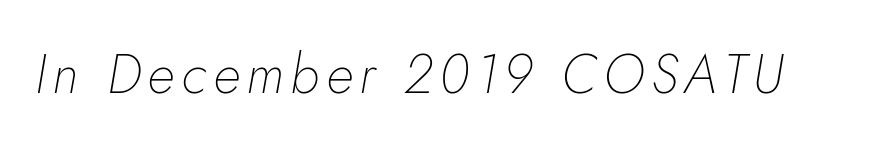
{"italic": "yes", "lean": "right", "slant_degrees": 5, "bold": "no", "weight": "thin", "width": "normal", "stroke_contrast": "low", "x_height": "small", "monospaced": "no", "underline": "no", "glyph_px": 54}
